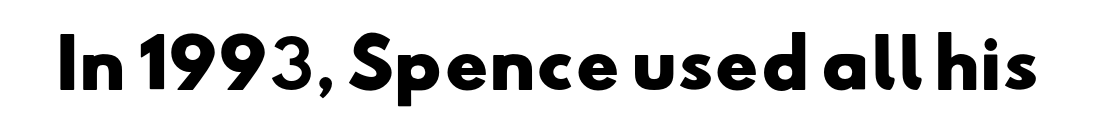
{"serif": "no", "bold": "yes", "weight": "heavy", "width": "wide", "stroke_contrast": "low", "x_height": "small", "monospaced": "no", "underline": "no", "letter_spacing": "normal", "letter_spacing_em": 0.0, "glyph_px": 65}
